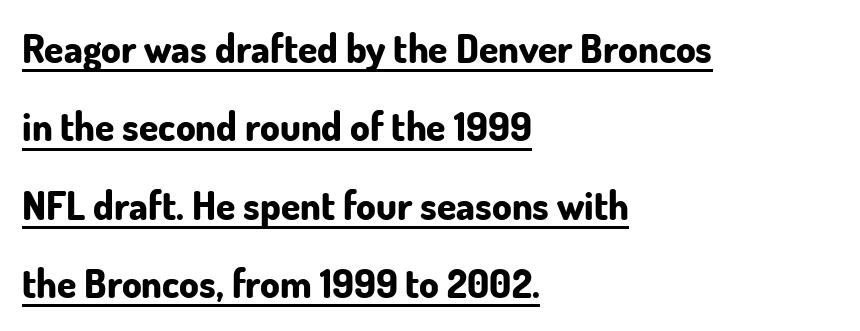
The image shows 39 px bold sans-serif type, upright; set left-aligned, loose line spacing (2.01x), normal letter spacing, underlined; low stroke contrast and a small x-height.
